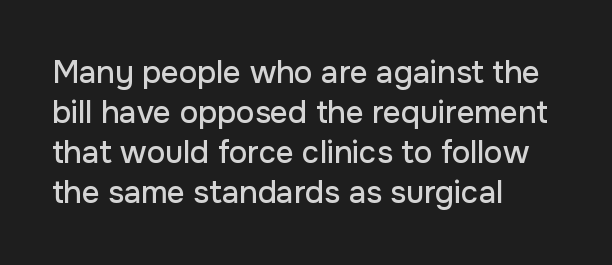
{"serif": "no", "italic": "no", "width": "normal", "stroke_contrast": "low", "x_height": "medium", "monospaced": "no", "underline": "no", "align": "left", "line_spacing": "normal", "line_spacing_ratio": 1.29, "letter_spacing": "normal", "letter_spacing_em": 0.0, "glyph_px": 31}
